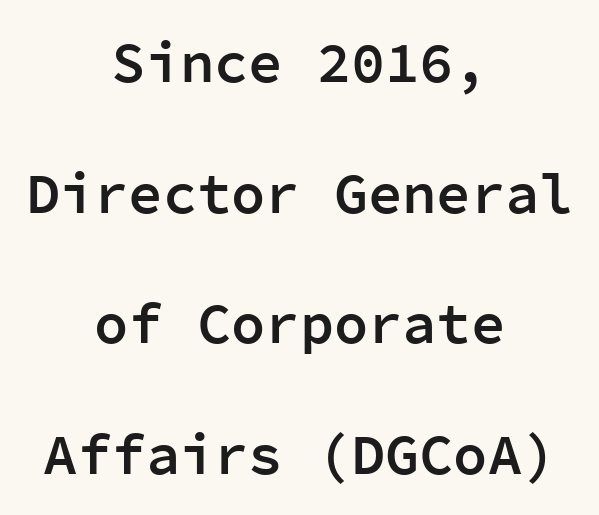
{"serif": "no", "italic": "no", "bold": "semi", "weight": "semibold", "width": "normal", "stroke_contrast": "low", "x_height": "medium", "monospaced": "yes", "underline": "no", "align": "center", "line_spacing": "loose", "line_spacing_ratio": 2.29, "letter_spacing": "normal", "letter_spacing_em": 0.0, "glyph_px": 57}
